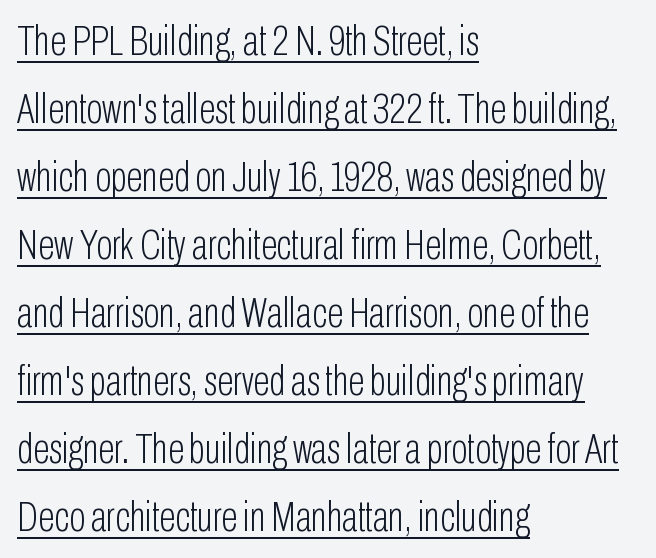
Proportional: the letters do not fall into vertical columns. In terms of posture, this sample is upright. Notice how descenders clear the ascenders below comfortably — that's standard leading. The lettering is marked with a stroke running underneath it. Is the type heavy? It reads as light-to-regular instead.
